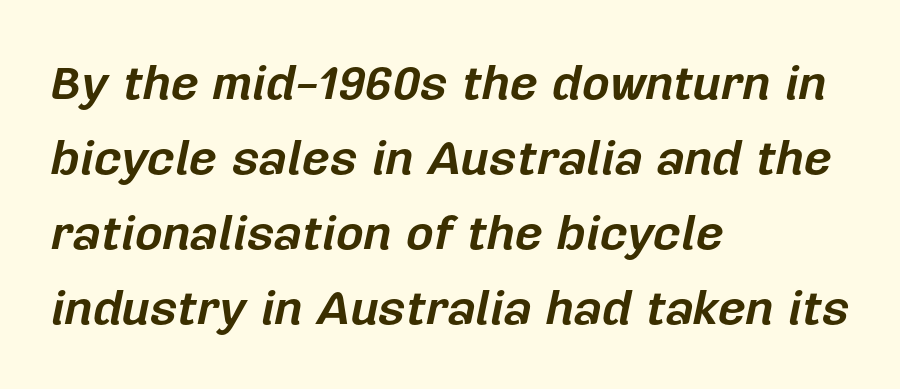
Q: Is the text bold? A: Yes.
Q: Is the text italic (slanted)? A: Yes, it leans right by about 12 degrees.
Q: Is the text underlined? A: No.
Q: How is the paragraph aligned? A: Left-aligned.
Q: Is the spacing between letters normal or unusually wide? A: Normal.
Q: Is the spacing between lines tight, normal or loose? A: Normal.
Q: Width (condensed, normal, or wide)? A: Normal.
Q: Stroke contrast? A: Low.
Q: x-height? A: Medium.
Q: Monospaced? A: No.
